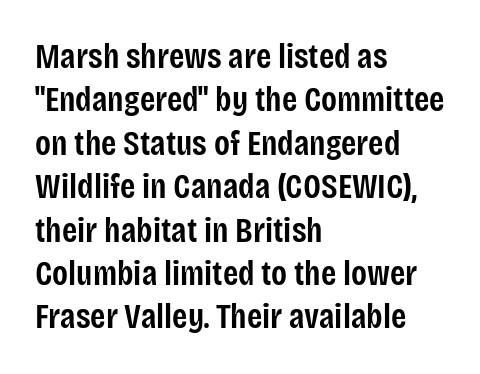
{"serif": "no", "italic": "no", "bold": "semi", "weight": "semibold", "width": "condensed", "stroke_contrast": "low", "x_height": "large", "monospaced": "no", "underline": "no", "align": "left", "line_spacing_ratio": 1.24, "letter_spacing": "normal", "letter_spacing_em": 0.0, "glyph_px": 35}
